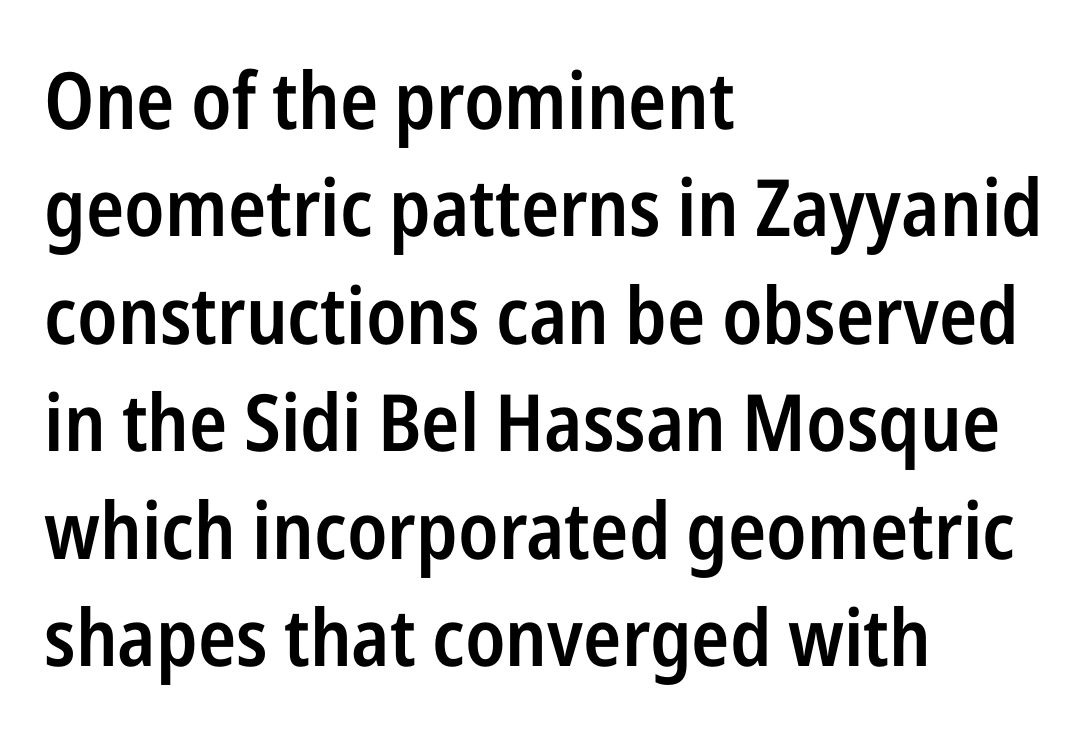
{"serif": "no", "italic": "no", "bold": "semi", "weight": "semibold", "width": "condensed", "stroke_contrast": "low", "x_height": "medium", "monospaced": "no", "underline": "no", "align": "left", "line_spacing": "normal", "line_spacing_ratio": 1.36, "letter_spacing": "normal", "letter_spacing_em": 0.0, "glyph_px": 79}
